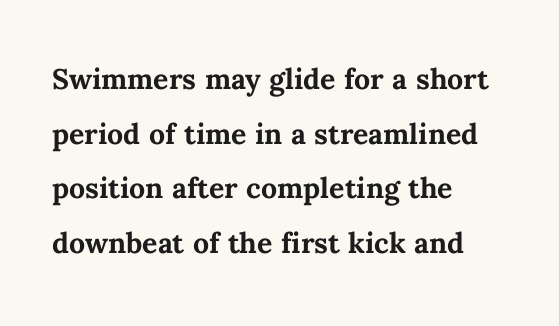
{"italic": "no", "bold": "yes", "weight": "semibold", "width": "normal", "stroke_contrast": "medium", "x_height": "medium", "monospaced": "no", "underline": "no", "align": "left", "line_spacing": "normal", "line_spacing_ratio": 1.44, "letter_spacing": "normal", "letter_spacing_em": 0.0, "glyph_px": 38}
